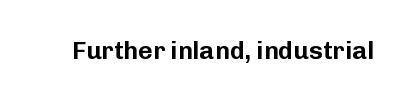
The image shows 25 px text type, upright; set normal letter spacing, not underlined.
